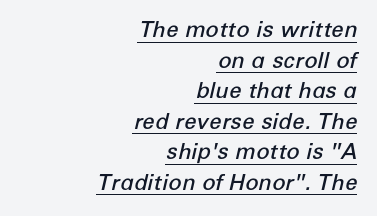
The specimen includes a rule beneath the text block's lines. A typesetter would call this leading conventional body-copy spacing. The whole block is typeset with a tilt. Weight: semibold (demi).
